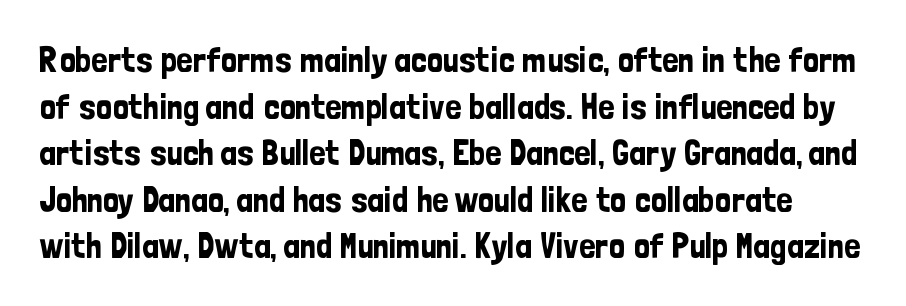
Q: Is the text italic (slanted)? A: No, it is upright.
Q: Is the typeface a serif or a sans-serif typeface? A: Sans-serif.
Q: Is the text underlined? A: No.
Q: Is the spacing between letters normal or unusually wide? A: Normal.
Q: Is the spacing between lines tight, normal or loose? A: Normal.
Q: Width (condensed, normal, or wide)? A: Condensed.
Q: Stroke contrast? A: Low.
Q: x-height? A: Medium.
Q: Monospaced? A: No.
